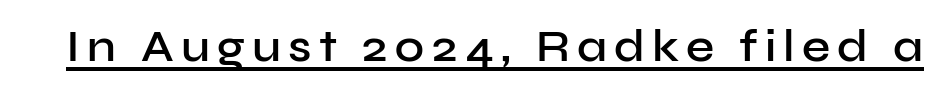
The image shows 45 px semibold sans-serif type, upright; set underlined; low stroke contrast and a medium x-height.
